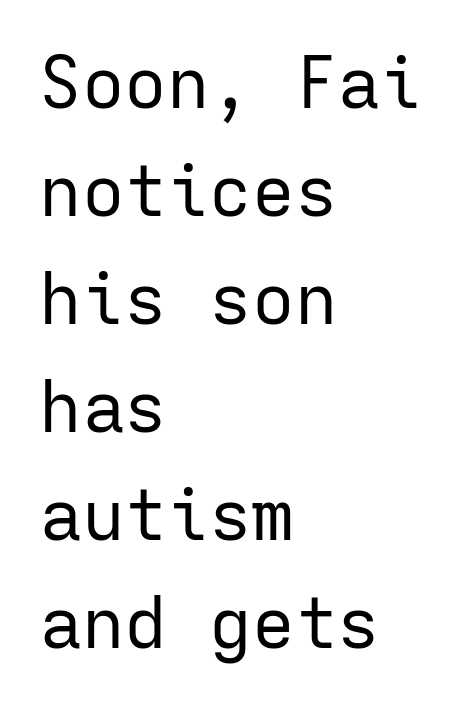
{"serif": "no", "italic": "no", "bold": "no", "weight": "regular", "width": "normal", "stroke_contrast": "low", "x_height": "medium", "monospaced": "yes", "underline": "no", "align": "left", "line_spacing": "normal", "line_spacing_ratio": 1.52, "letter_spacing": "normal", "letter_spacing_em": 0.0, "glyph_px": 71}
